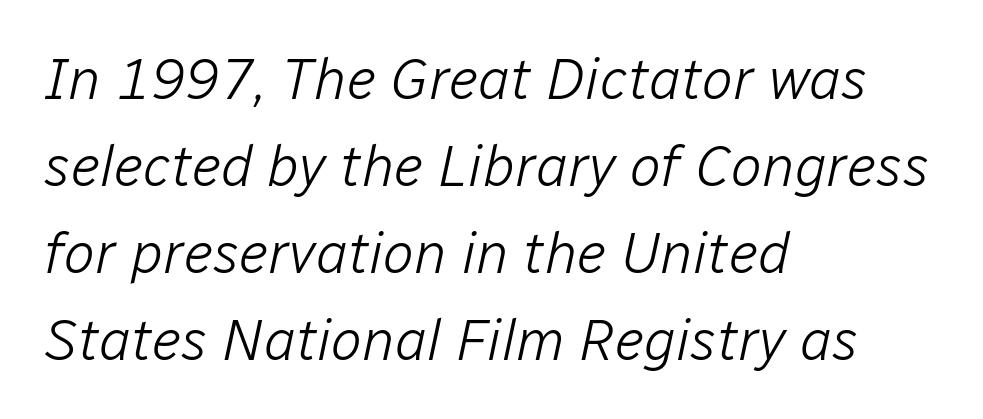
Q: Is the text bold? A: No.
Q: Is the text italic (slanted)? A: Yes, it leans right by about 12 degrees.
Q: Is the text underlined? A: No.
Q: How is the paragraph aligned? A: Left-aligned.
Q: Is the spacing between letters normal or unusually wide? A: Normal.
Q: Is the spacing between lines tight, normal or loose? A: Normal.
Q: Width (condensed, normal, or wide)? A: Normal.
Q: Stroke contrast? A: Low.
Q: x-height? A: Medium.
Q: Monospaced? A: No.
